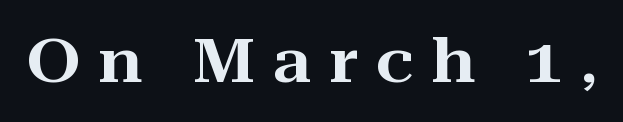
Q: Is the text italic (slanted)? A: No, it is upright.
Q: Is the typeface a serif or a sans-serif typeface? A: Serif.
Q: Is the text underlined? A: No.
Q: Is the spacing between letters normal or unusually wide? A: Unusually wide.
Q: Width (condensed, normal, or wide)? A: Wide.
Q: Stroke contrast? A: High.
Q: x-height? A: Medium.
Q: Monospaced? A: No.
